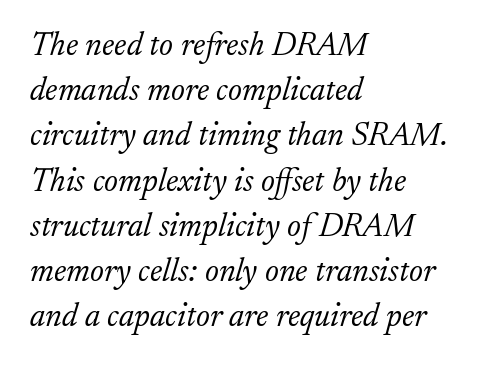
Q: Is the text bold? A: No.
Q: Is the text italic (slanted)? A: Yes, it leans right by about 17 degrees.
Q: Is the typeface a serif or a sans-serif typeface? A: Serif.
Q: Is the text underlined? A: No.
Q: How is the paragraph aligned? A: Left-aligned.
Q: Is the spacing between letters normal or unusually wide? A: Normal.
Q: Is the spacing between lines tight, normal or loose? A: Normal.
Q: Width (condensed, normal, or wide)? A: Normal.
Q: Stroke contrast? A: Low.
Q: x-height? A: Small.
Q: Monospaced? A: No.
